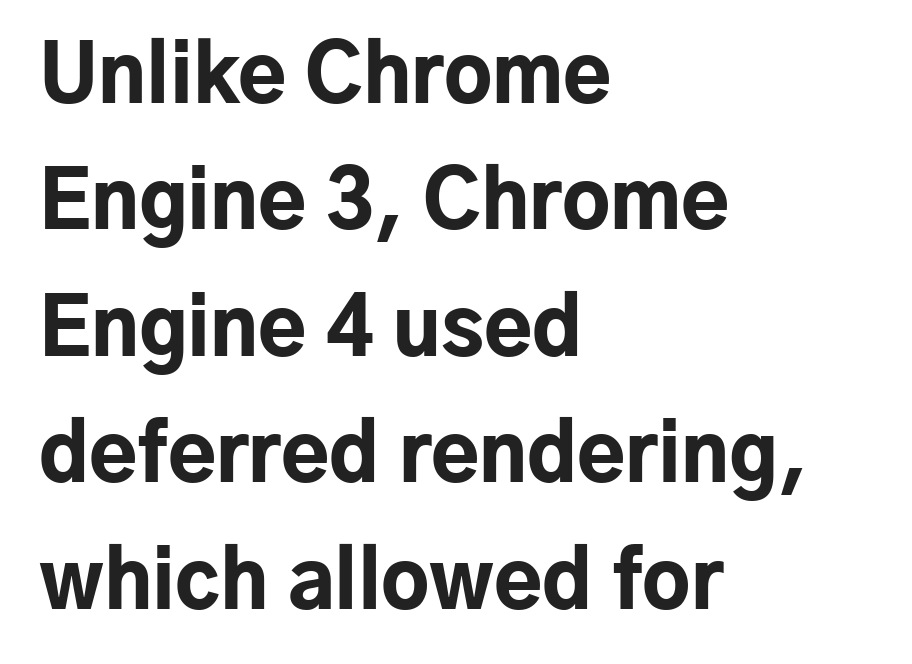
{"serif": "no", "italic": "no", "bold": "yes", "weight": "bold", "width": "normal", "stroke_contrast": "low", "x_height": "medium", "monospaced": "no", "underline": "no", "align": "left", "line_spacing": "normal", "line_spacing_ratio": 1.6, "letter_spacing": "normal", "letter_spacing_em": 0.0, "glyph_px": 79}
